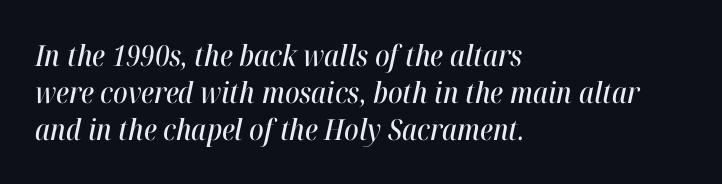
The image shows 29 px condensed type, italic (leaning right); set left-aligned, normal line spacing (1.27x), normal letter spacing, not underlined; high stroke contrast and a medium x-height.
